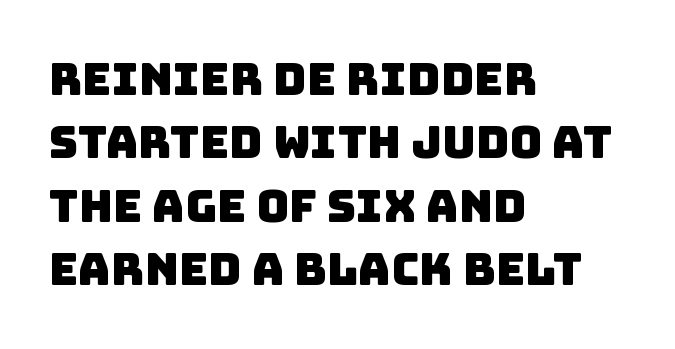
{"serif": "no", "width": "normal", "stroke_contrast": "low", "x_height": "large", "monospaced": "no", "underline": "no", "align": "left", "line_spacing": "normal", "line_spacing_ratio": 1.41, "letter_spacing": "normal", "letter_spacing_em": 0.0, "glyph_px": 45}
